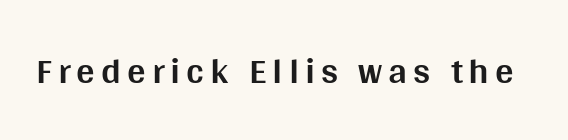
{"serif": "no", "italic": "no", "bold": "yes", "weight": "bold", "width": "normal", "stroke_contrast": "medium", "x_height": "large", "monospaced": "no", "underline": "no", "glyph_px": 37}
